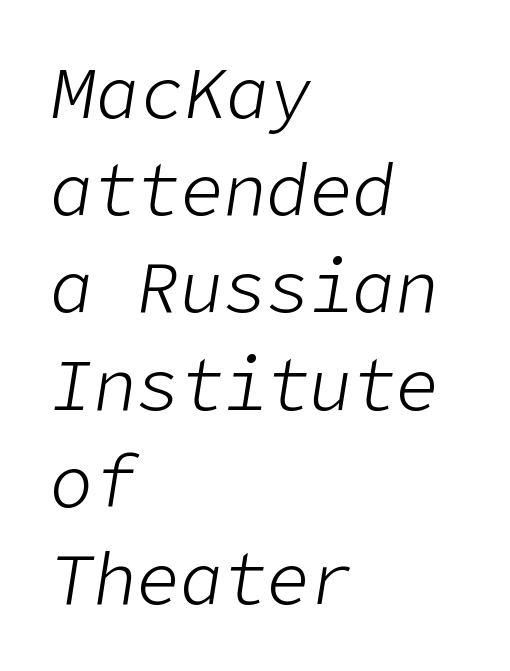
Q: Is the text bold? A: No.
Q: Is the text italic (slanted)? A: Yes, it leans right by about 9 degrees.
Q: Is the text underlined? A: No.
Q: How is the paragraph aligned? A: Left-aligned.
Q: Is the spacing between letters normal or unusually wide? A: Normal.
Q: Is the spacing between lines tight, normal or loose? A: Normal.
Q: Width (condensed, normal, or wide)? A: Normal.
Q: Stroke contrast? A: Low.
Q: x-height? A: Medium.
